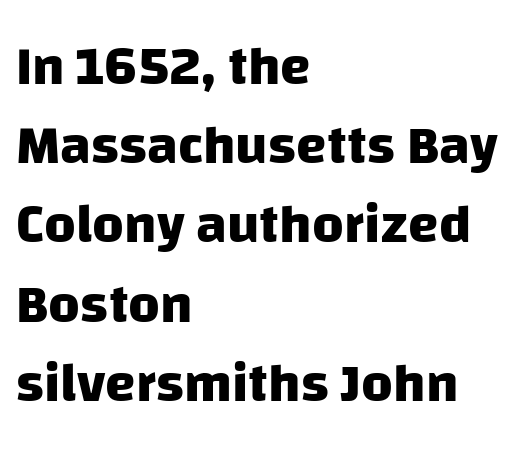
The image shows 55 px heavy sans-serif type; set left-aligned, normal line spacing (1.44x), normal letter spacing, not underlined; low stroke contrast and a large x-height.
